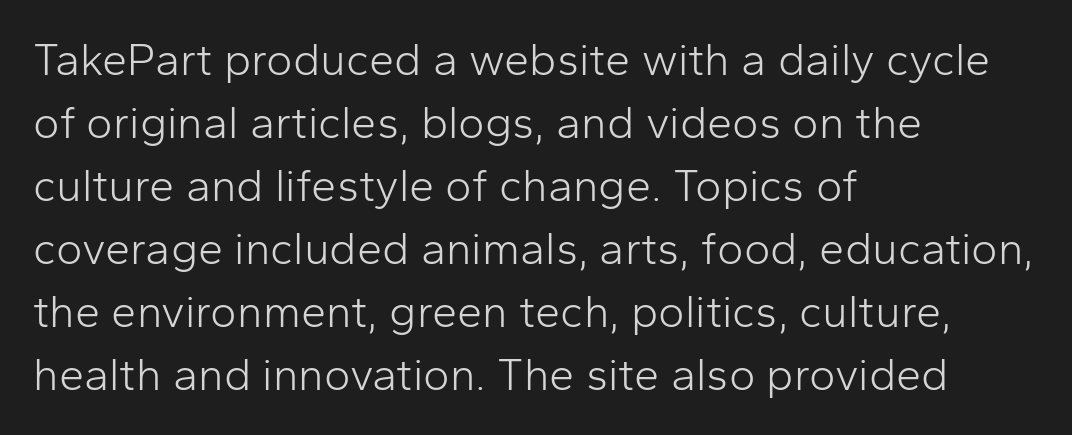
Q: Is the text bold? A: No.
Q: Is the text italic (slanted)? A: No, it is upright.
Q: Is the typeface a serif or a sans-serif typeface? A: Sans-serif.
Q: Is the text underlined? A: No.
Q: How is the paragraph aligned? A: Left-aligned.
Q: Is the spacing between letters normal or unusually wide? A: Normal.
Q: Is the spacing between lines tight, normal or loose? A: Normal.
Q: Width (condensed, normal, or wide)? A: Normal.
Q: Stroke contrast? A: Low.
Q: x-height? A: Medium.
Q: Monospaced? A: No.
